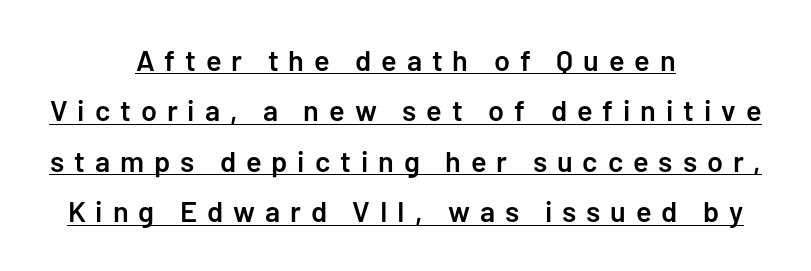
The image shows 29 px semibold sans-serif type, upright; set centered, line spacing 1.74x, unusually wide letter spacing (+0.34 em), underlined; low stroke contrast and a medium x-height.
